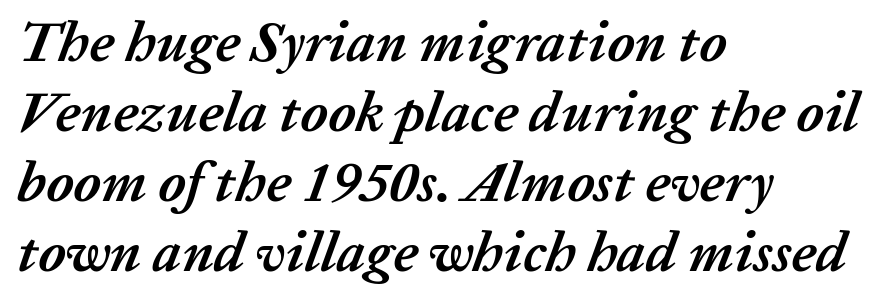
The image shows 57 px semibold type, italic (leaning right); set left-aligned, line spacing 1.23x, normal letter spacing, not underlined; low stroke contrast and a medium x-height.
